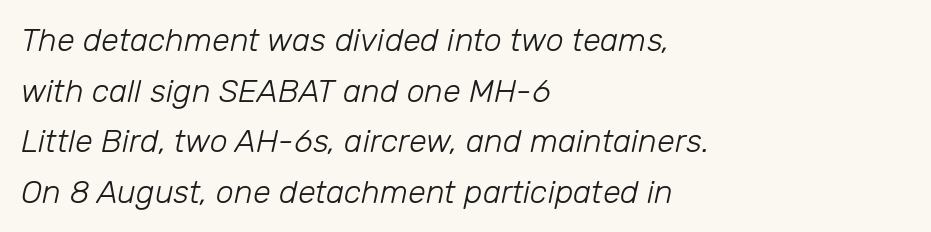
{"italic": "yes", "lean": "right", "slant_degrees": 12, "bold": "no", "weight": "light", "width": "normal", "stroke_contrast": "low", "x_height": "medium", "monospaced": "no", "underline": "no", "align": "left", "line_spacing": "normal", "line_spacing_ratio": 1.58, "letter_spacing": "normal", "letter_spacing_em": 0.0, "glyph_px": 32}
